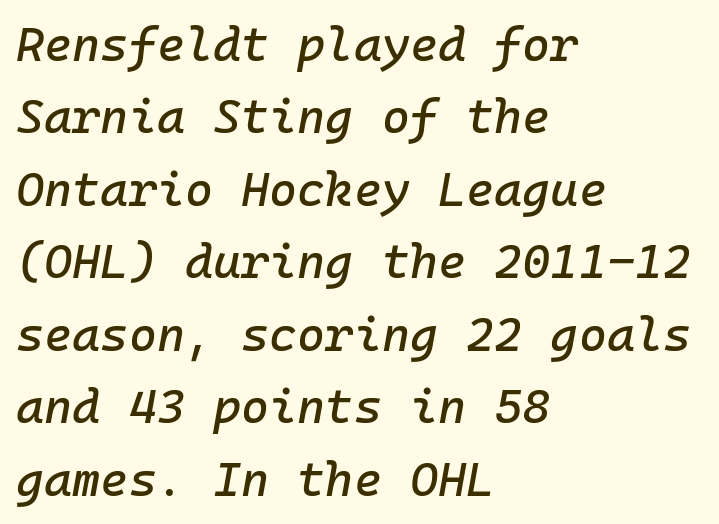
Designer's note — italics engaged. Casual observation: everything's shoved over to the left. Just letters on the line, the space beneath them empty. Rows of type keep a routine distance in the vertical direction.
